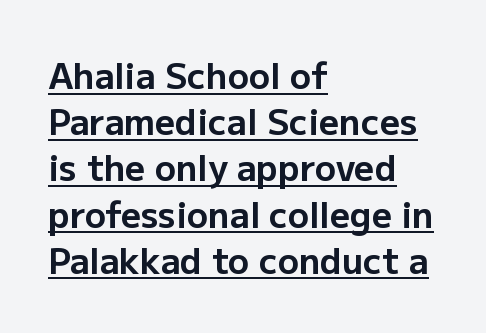
Q: Is the text bold? A: Yes.
Q: Is the text italic (slanted)? A: No, it is upright.
Q: Is the typeface a serif or a sans-serif typeface? A: Sans-serif.
Q: Is the text underlined? A: Yes.
Q: How is the paragraph aligned? A: Left-aligned.
Q: Is the spacing between letters normal or unusually wide? A: Normal.
Q: Is the spacing between lines tight, normal or loose? A: Normal.
Q: Width (condensed, normal, or wide)? A: Normal.
Q: Stroke contrast? A: Low.
Q: x-height? A: Medium.
Q: Monospaced? A: No.
